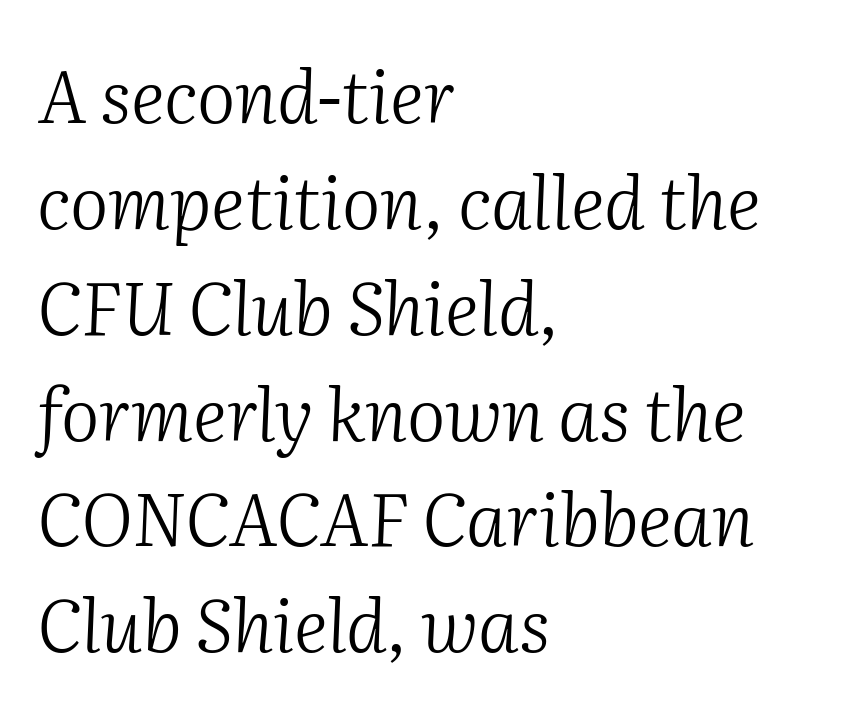
Q: Is the text bold? A: No.
Q: Is the text italic (slanted)? A: Yes, it leans right by about 2 degrees.
Q: Is the typeface a serif or a sans-serif typeface? A: Serif.
Q: Is the text underlined? A: No.
Q: How is the paragraph aligned? A: Left-aligned.
Q: Is the spacing between letters normal or unusually wide? A: Normal.
Q: Is the spacing between lines tight, normal or loose? A: Normal.
Q: Width (condensed, normal, or wide)? A: Normal.
Q: Stroke contrast? A: Medium.
Q: x-height? A: Medium.
Q: Monospaced? A: No.
